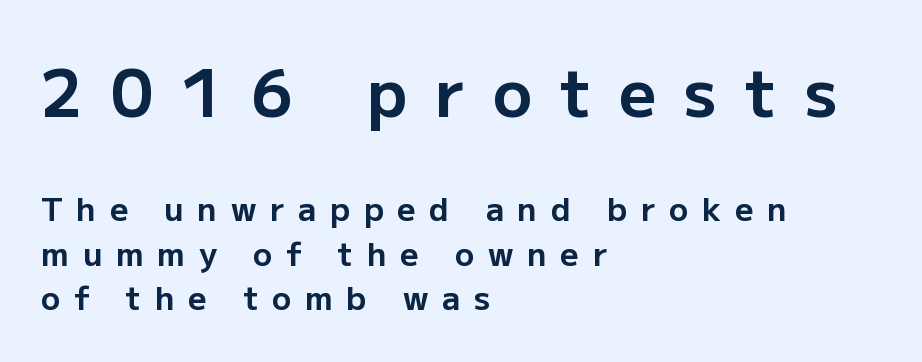
Q: Is the text bold? A: Yes.
Q: Is the text italic (slanted)? A: No, it is upright.
Q: Is the typeface a serif or a sans-serif typeface? A: Sans-serif.
Q: Is the text underlined? A: No.
Q: How is the paragraph aligned? A: Left-aligned.
Q: Is the spacing between letters normal or unusually wide? A: Unusually wide.
Q: Is the spacing between lines tight, normal or loose? A: Normal.
Q: Which block of text is set in a larger size, the first (top) or the second (bottom)? A: The first (top) one.
Q: Width (condensed, normal, or wide)? A: Normal.
Q: Stroke contrast? A: Low.
Q: x-height? A: Medium.
Q: Monospaced? A: No.
